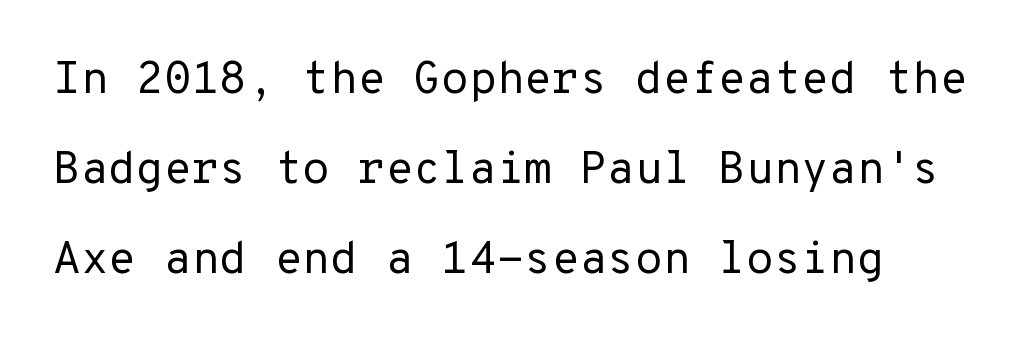
{"serif": "no", "italic": "no", "bold": "no", "weight": "regular", "width": "normal", "stroke_contrast": "low", "x_height": "medium", "monospaced": "yes", "underline": "no", "align": "left", "line_spacing": "loose", "line_spacing_ratio": 2.0, "letter_spacing": "normal", "letter_spacing_em": 0.0, "glyph_px": 45}
